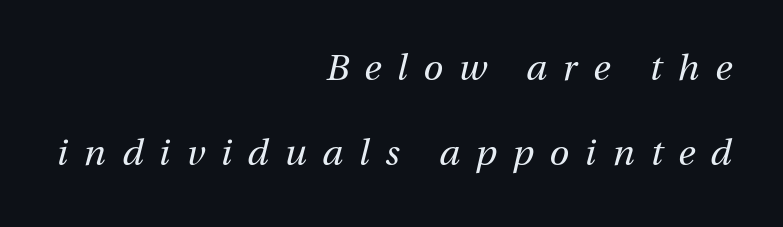
The image shows 36 px regular-weight type, italic (leaning right); set right-aligned, loose line spacing (2.36x), unusually wide letter spacing (+0.44 em), not underlined; medium stroke contrast and a medium x-height.
